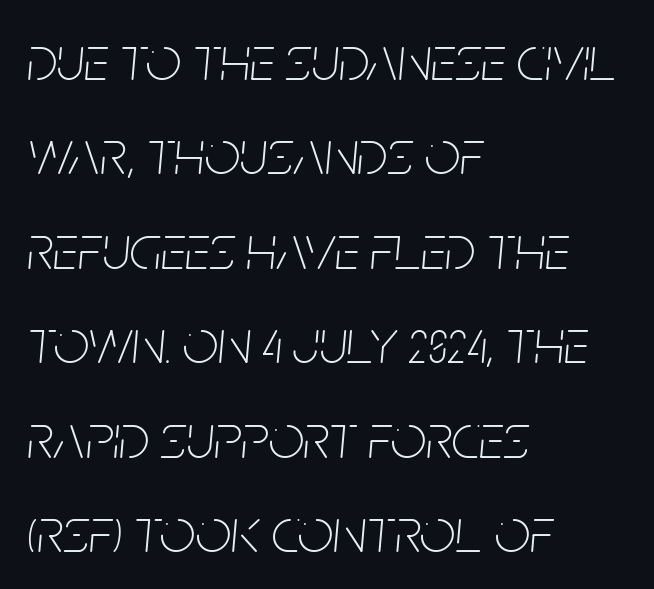
The image shows 63 px thin, condensed type, italic (leaning right); set left-aligned, normal line spacing (1.5x), normal letter spacing, not underlined; low stroke contrast and a large x-height.
